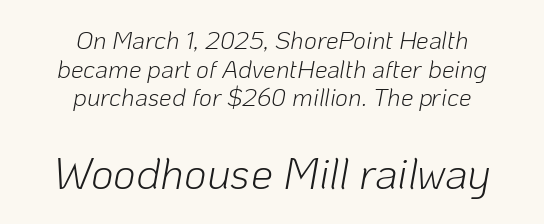
The image shows 44 px light type, italic (leaning right); set centered, tight line spacing (1.15x), normal letter spacing, not underlined; the second (bottom) block is 1.76x larger; low stroke contrast and a medium x-height.
